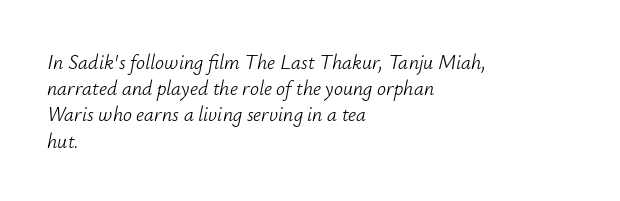
{"italic": "yes", "lean": "right", "slant_degrees": 12, "bold": "no", "underline": "no", "align": "left", "line_spacing": "normal", "line_spacing_ratio": 1.31, "letter_spacing": "normal", "letter_spacing_em": 0.0, "glyph_px": 20}
